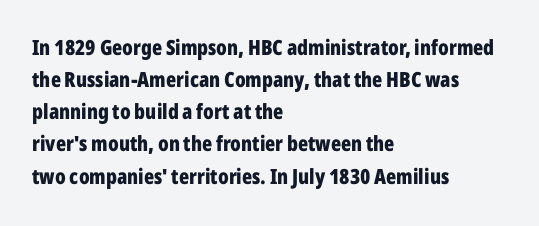
{"italic": "no", "bold": "yes", "underline": "no", "align": "left", "line_spacing": "normal", "line_spacing_ratio": 1.53, "letter_spacing": "normal", "letter_spacing_em": 0.0, "glyph_px": 21}
